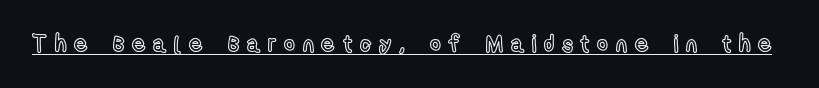
These lines were composed using upright roman letters. What stands out about the letter spacing? Its width — letters are far apart. This rendering features underlined lettering.
